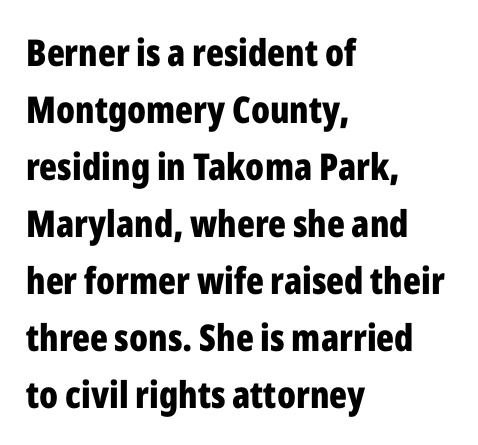
The image shows 37 px bold, condensed sans-serif type, upright; set left-aligned, normal line spacing (1.54x), normal letter spacing, not underlined; low stroke contrast and a medium x-height.
